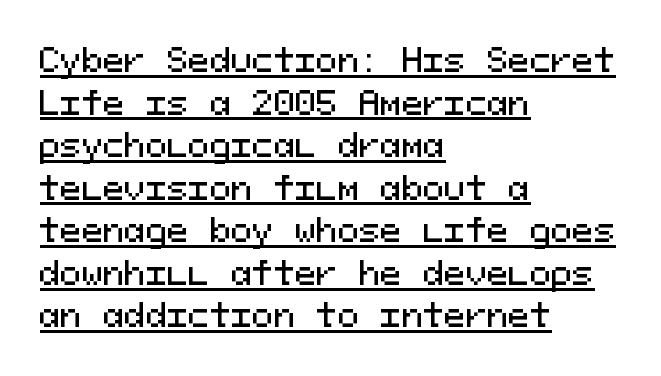
Q: Is the text italic (slanted)? A: No, it is upright.
Q: Is the typeface a serif or a sans-serif typeface? A: Sans-serif.
Q: Is the text underlined? A: Yes.
Q: How is the paragraph aligned? A: Left-aligned.
Q: Is the spacing between letters normal or unusually wide? A: Normal.
Q: Is the spacing between lines tight, normal or loose? A: Normal.
Q: Width (condensed, normal, or wide)? A: Normal.
Q: Stroke contrast? A: Medium.
Q: x-height? A: Medium.
Q: Monospaced? A: Yes.
